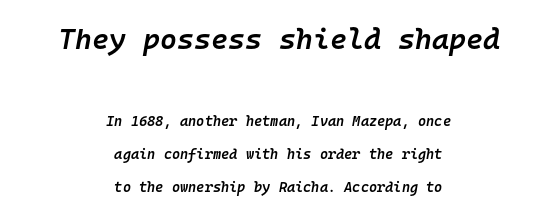
Q: Is the text bold? A: Semi-bold.
Q: Is the text italic (slanted)? A: Yes, it leans right by about 10 degrees.
Q: Is the text underlined? A: No.
Q: How is the paragraph aligned? A: Centered.
Q: Is the spacing between letters normal or unusually wide? A: Normal.
Q: Is the spacing between lines tight, normal or loose? A: Loose.
Q: Which block of text is set in a larger size, the first (top) or the second (bottom)? A: The first (top) one.
Q: Width (condensed, normal, or wide)? A: Normal.
Q: Stroke contrast? A: Low.
Q: x-height? A: Medium.
Q: Monospaced? A: Yes.
